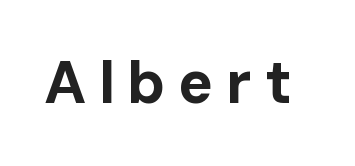
{"serif": "no", "italic": "no", "bold": "yes", "weight": "bold", "width": "normal", "stroke_contrast": "low", "x_height": "medium", "monospaced": "no", "underline": "no", "letter_spacing": "wide", "letter_spacing_em": 0.21, "glyph_px": 59}
